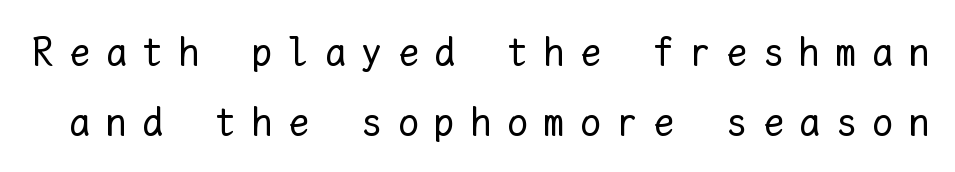
The image shows 41 px regular-weight type, upright, monospaced; set normal line spacing (1.7x), unusually wide letter spacing (+0.39 em), not underlined; low stroke contrast and a medium x-height.
